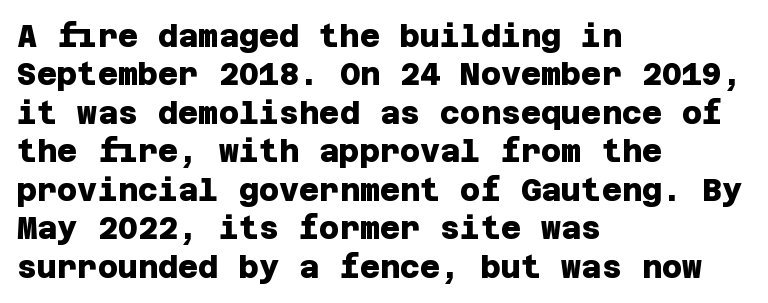
The image shows 31 px heavy sans-serif type; set left-aligned, line spacing 1.24x, normal letter spacing, not underlined; low stroke contrast and a large x-height.
